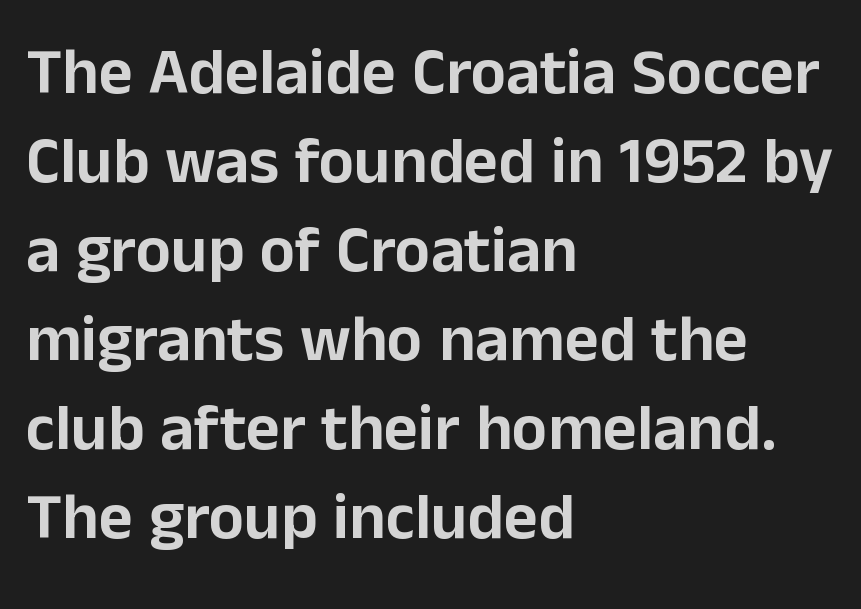
The image shows 66 px sans-serif type, upright; set left-aligned, normal line spacing (1.35x), normal letter spacing, not underlined; low stroke contrast and a medium x-height.
